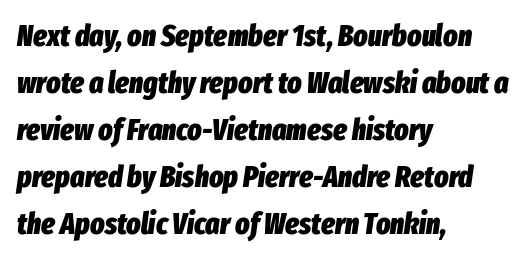
The image shows 30 px heavy, condensed type, italic (leaning right); set left-aligned, normal line spacing (1.57x), normal letter spacing, not underlined; low stroke contrast and a medium x-height.
